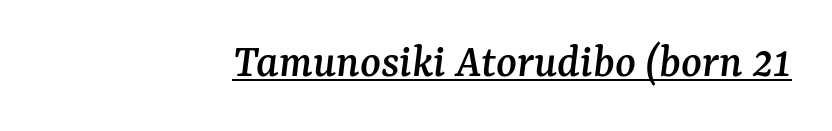
Q: Is the text italic (slanted)? A: Yes, it leans right by about 7 degrees.
Q: Is the typeface a serif or a sans-serif typeface? A: Serif.
Q: Is the text underlined? A: Yes.
Q: How is the paragraph aligned? A: Right-aligned.
Q: Is the spacing between letters normal or unusually wide? A: Normal.
Q: Width (condensed, normal, or wide)? A: Normal.
Q: Stroke contrast? A: Medium.
Q: x-height? A: Medium.
Q: Monospaced? A: No.
